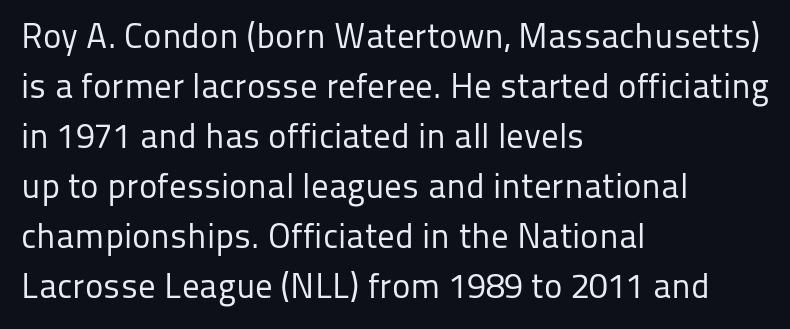
The image shows 35 px regular-weight sans-serif type, upright; set left-aligned, normal line spacing (1.43x), normal letter spacing, not underlined; low stroke contrast and a medium x-height.
